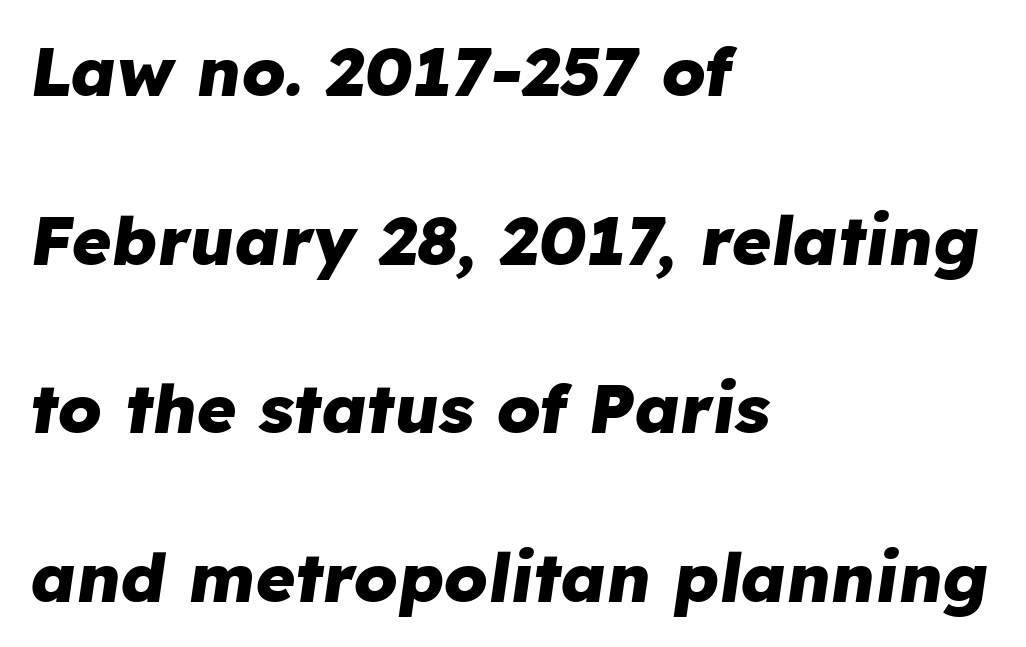
The image shows 68 px heavy type, italic (leaning right); set left-aligned, loose line spacing (2.48x), normal letter spacing, not underlined; low stroke contrast and a medium x-height.
